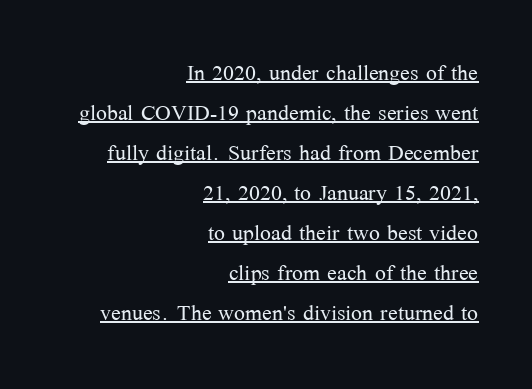
{"serif": "yes", "italic": "no", "bold": "no", "weight": "light", "width": "normal", "stroke_contrast": "medium", "x_height": "medium", "monospaced": "no", "underline": "yes", "align": "right", "line_spacing": "normal", "line_spacing_ratio": 1.38, "letter_spacing": "normal", "letter_spacing_em": 0.0, "glyph_px": 29}
